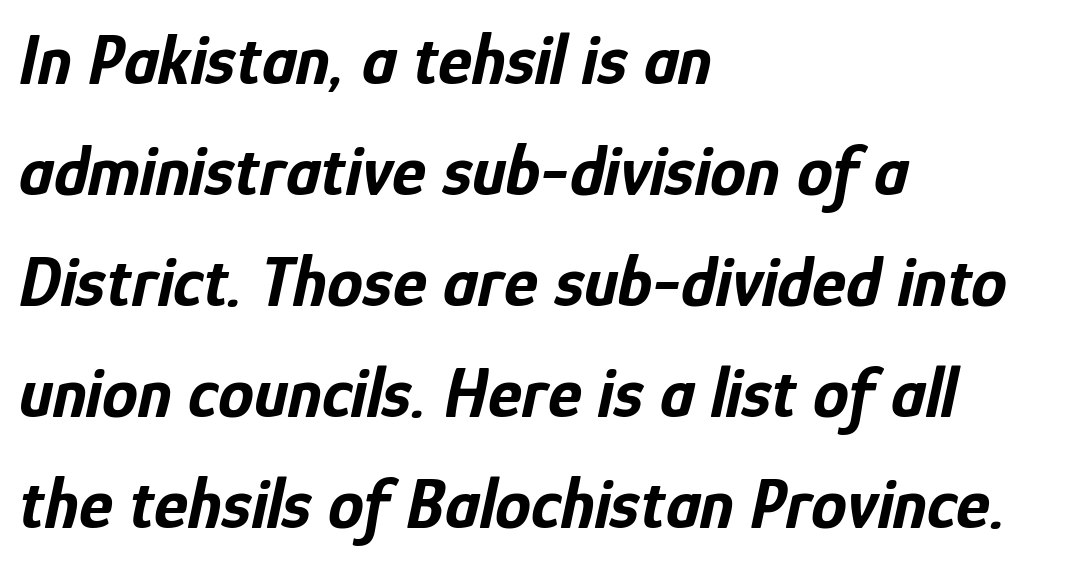
Q: Is the text bold? A: Yes.
Q: Is the text italic (slanted)? A: Yes, it leans right by about 12 degrees.
Q: Is the text underlined? A: No.
Q: How is the paragraph aligned? A: Left-aligned.
Q: Is the spacing between letters normal or unusually wide? A: Normal.
Q: Is the spacing between lines tight, normal or loose? A: Normal.
Q: Width (condensed, normal, or wide)? A: Condensed.
Q: Stroke contrast? A: Low.
Q: x-height? A: Medium.
Q: Monospaced? A: No.
